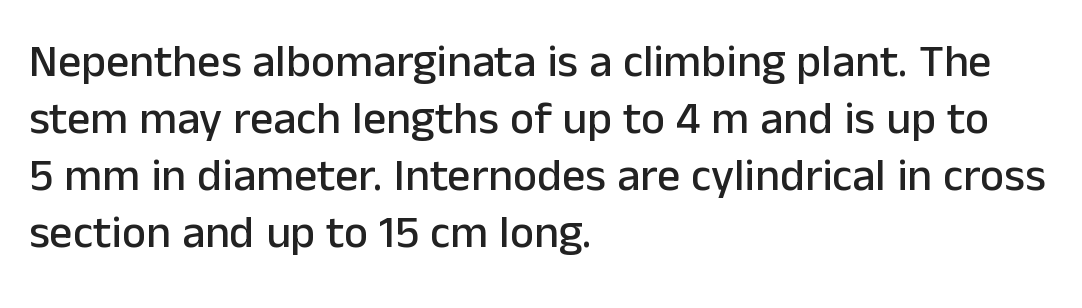
The image shows 46 px sans-serif type, upright; set left-aligned, line spacing 1.24x, normal letter spacing, not underlined; low stroke contrast and a medium x-height.
